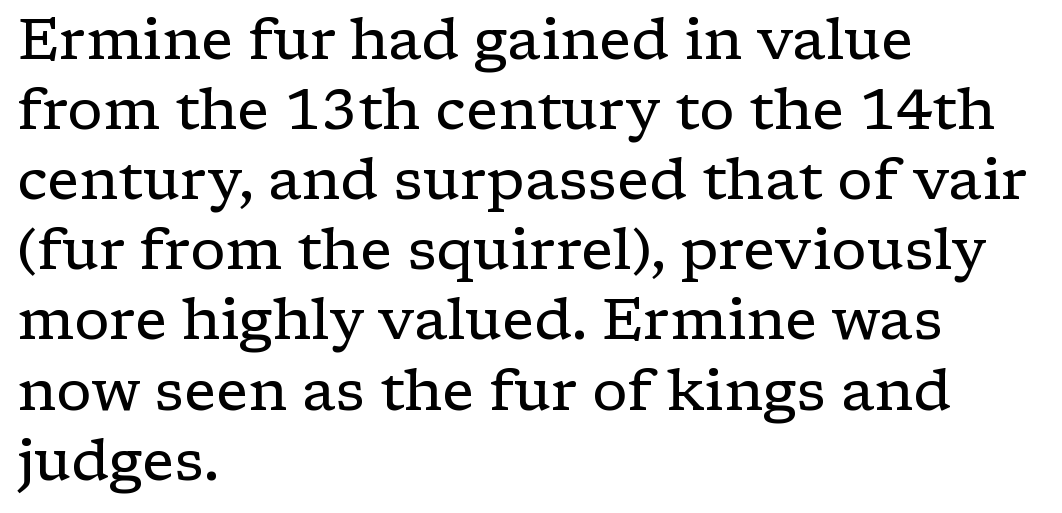
{"serif": "yes", "italic": "no", "bold": "no", "weight": "regular", "width": "wide", "stroke_contrast": "low", "x_height": "medium", "monospaced": "no", "underline": "no", "align": "left", "line_spacing_ratio": 1.23, "letter_spacing": "normal", "letter_spacing_em": 0.0, "glyph_px": 57}
